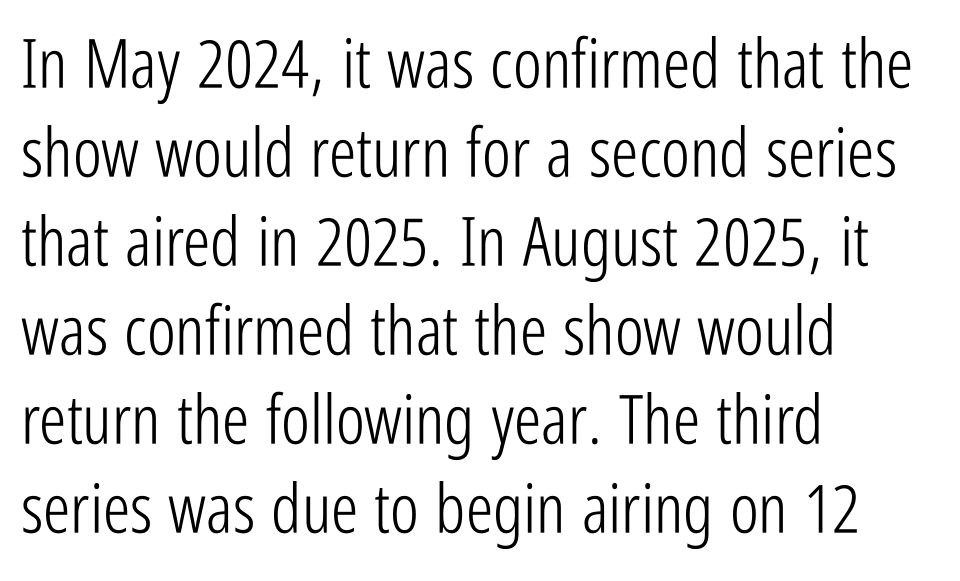
{"serif": "no", "italic": "no", "bold": "no", "weight": "light", "width": "condensed", "stroke_contrast": "low", "x_height": "medium", "monospaced": "no", "underline": "no", "align": "left", "line_spacing": "normal", "line_spacing_ratio": 1.31, "letter_spacing": "normal", "letter_spacing_em": 0.0, "glyph_px": 68}
